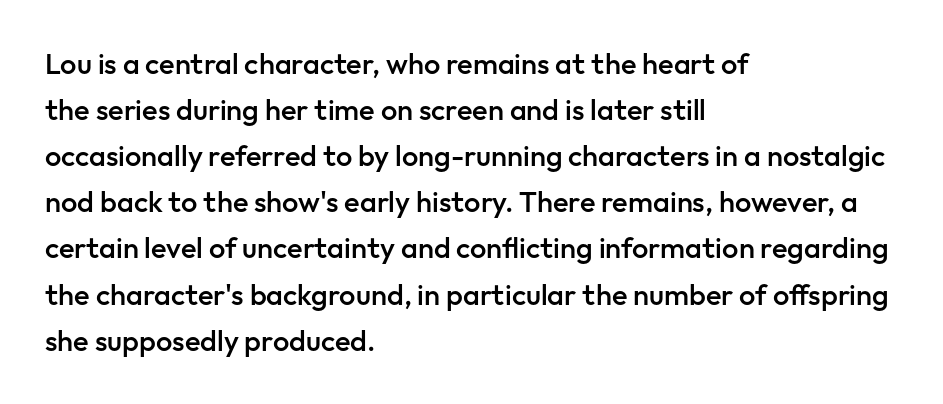
{"serif": "no", "italic": "no", "bold": "semi", "weight": "semibold", "width": "normal", "stroke_contrast": "low", "x_height": "medium", "monospaced": "no", "underline": "no", "align": "left", "line_spacing": "normal", "line_spacing_ratio": 1.59, "letter_spacing": "normal", "letter_spacing_em": 0.0, "glyph_px": 29}
